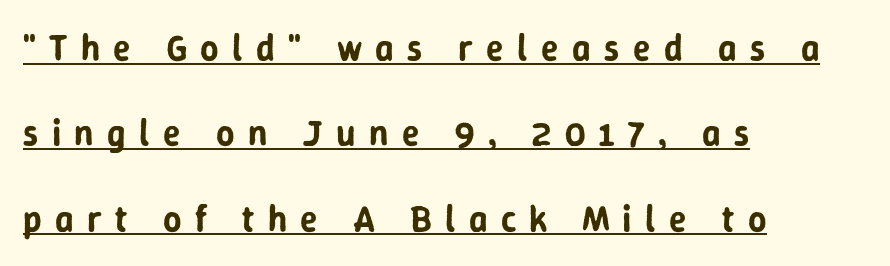
{"serif": "no", "italic": "no", "width": "normal", "stroke_contrast": "low", "x_height": "medium", "monospaced": "no", "underline": "yes", "align": "left", "line_spacing": "loose", "line_spacing_ratio": 2.37, "letter_spacing": "wide", "letter_spacing_em": 0.37, "glyph_px": 36}
